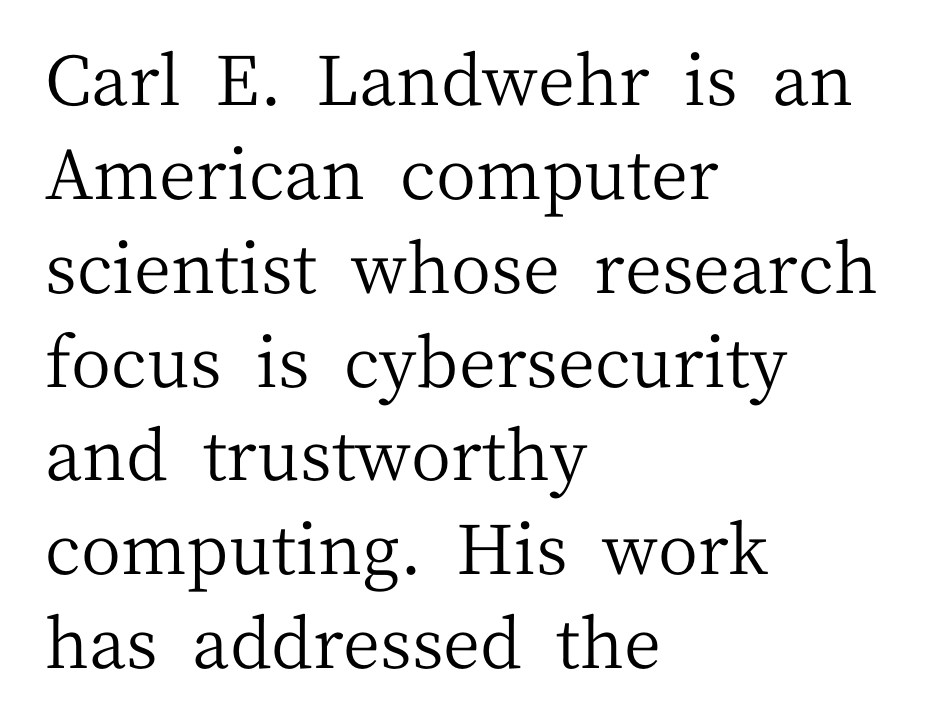
{"serif": "yes", "italic": "no", "bold": "no", "weight": "regular", "width": "normal", "stroke_contrast": "medium", "x_height": "medium", "monospaced": "no", "underline": "no", "align": "left", "line_spacing": "normal", "line_spacing_ratio": 1.36, "letter_spacing": "normal", "letter_spacing_em": 0.0, "glyph_px": 69}
